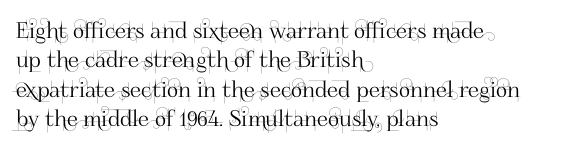
{"italic": "no", "underline": "no", "align": "left", "line_spacing": "normal", "line_spacing_ratio": 1.34, "letter_spacing": "normal", "letter_spacing_em": 0.0, "glyph_px": 22}
